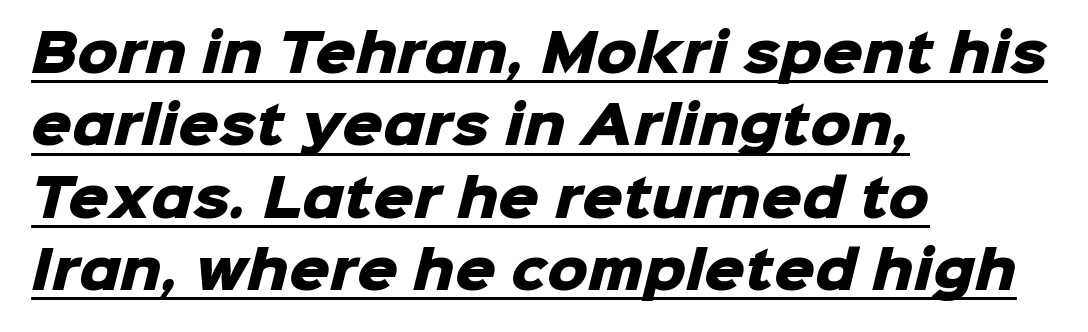
The image shows 51 px heavy sans-serif type; set left-aligned, normal line spacing (1.42x), normal letter spacing, underlined; low stroke contrast and a medium x-height.
